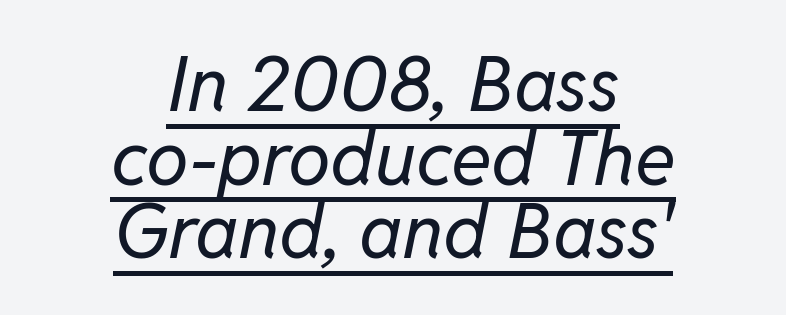
The image shows 76 px regular-weight type, italic (leaning right); set centered, tight line spacing (0.97x), normal letter spacing, underlined; low stroke contrast and a medium x-height.
